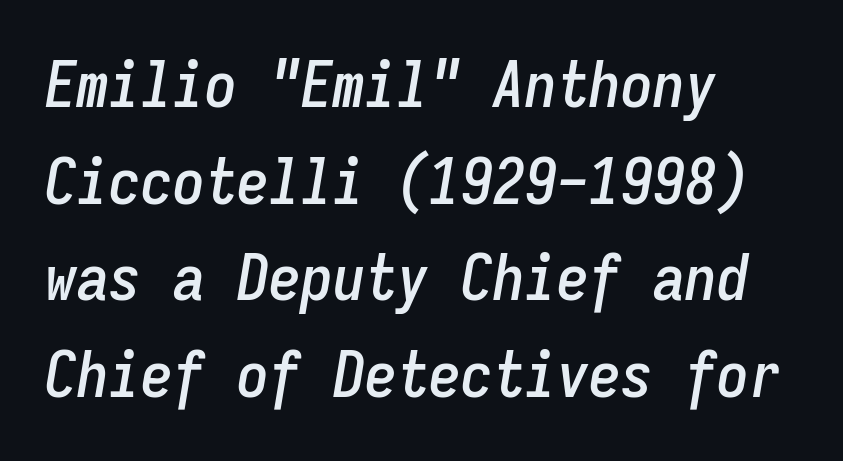
{"italic": "yes", "lean": "right", "slant_degrees": 9, "width": "condensed", "stroke_contrast": "low", "x_height": "medium", "monospaced": "yes", "underline": "no", "align": "left", "line_spacing": "normal", "line_spacing_ratio": 1.51, "letter_spacing": "normal", "letter_spacing_em": 0.0, "glyph_px": 64}
